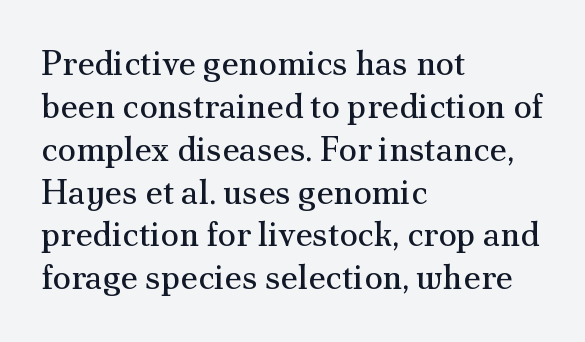
Q: Is the text bold? A: No.
Q: Is the text italic (slanted)? A: No, it is upright.
Q: Is the typeface a serif or a sans-serif typeface? A: Serif.
Q: Is the text underlined? A: No.
Q: How is the paragraph aligned? A: Left-aligned.
Q: Is the spacing between letters normal or unusually wide? A: Normal.
Q: Is the spacing between lines tight, normal or loose? A: Normal.
Q: Width (condensed, normal, or wide)? A: Normal.
Q: Stroke contrast? A: Medium.
Q: x-height? A: Small.
Q: Monospaced? A: No.
